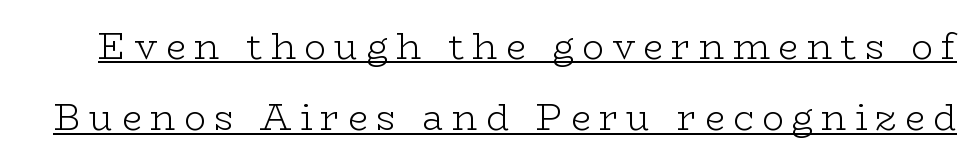
{"serif": "yes", "italic": "no", "bold": "no", "weight": "light", "width": "wide", "stroke_contrast": "low", "x_height": "medium", "monospaced": "no", "underline": "yes", "line_spacing": "loose", "line_spacing_ratio": 1.98, "letter_spacing": "wide", "letter_spacing_em": 0.23, "glyph_px": 36}
